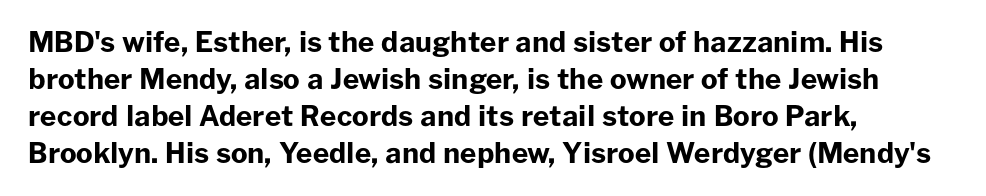
The image shows 28 px bold sans-serif type, upright; set left-aligned, normal line spacing (1.32x), normal letter spacing, not underlined; low stroke contrast and a medium x-height.
